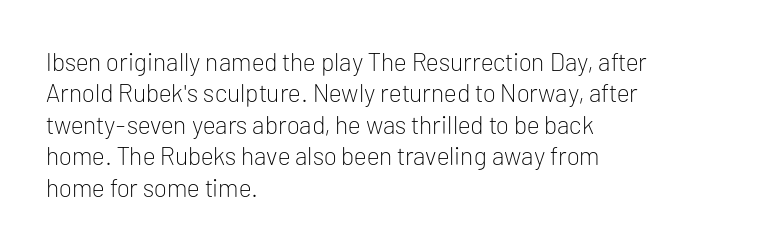
{"italic": "no", "bold": "no", "underline": "no", "align": "left", "line_spacing": "normal", "line_spacing_ratio": 1.26, "letter_spacing": "normal", "letter_spacing_em": 0.0, "glyph_px": 25}
